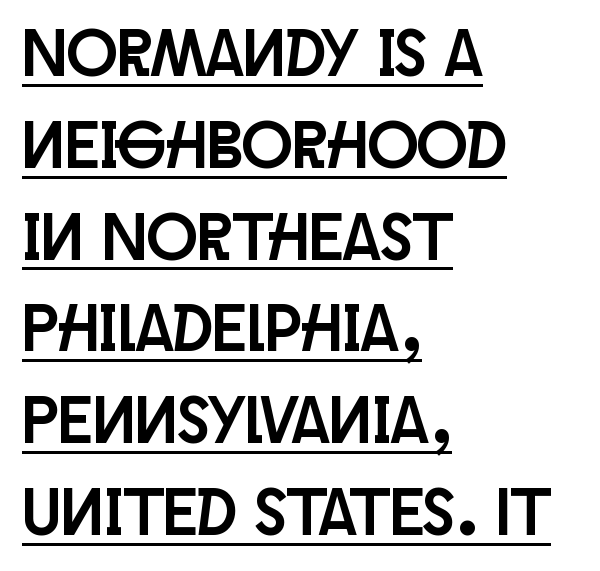
{"serif": "no", "italic": "no", "width": "condensed", "stroke_contrast": "low", "x_height": "large", "monospaced": "no", "underline": "yes", "align": "left", "line_spacing": "normal", "line_spacing_ratio": 1.37, "letter_spacing": "normal", "letter_spacing_em": 0.0, "glyph_px": 67}
